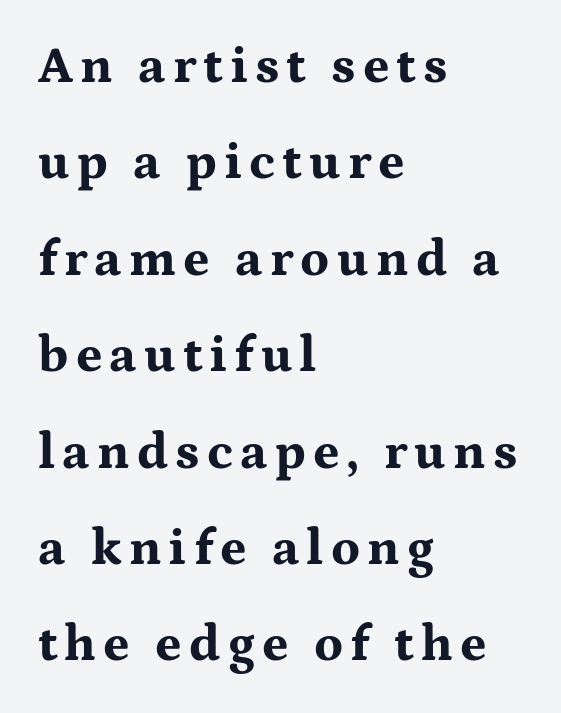
{"serif": "yes", "italic": "no", "bold": "yes", "weight": "bold", "width": "wide", "stroke_contrast": "medium", "x_height": "medium", "monospaced": "no", "underline": "no", "align": "left", "line_spacing_ratio": 1.89, "glyph_px": 51}
